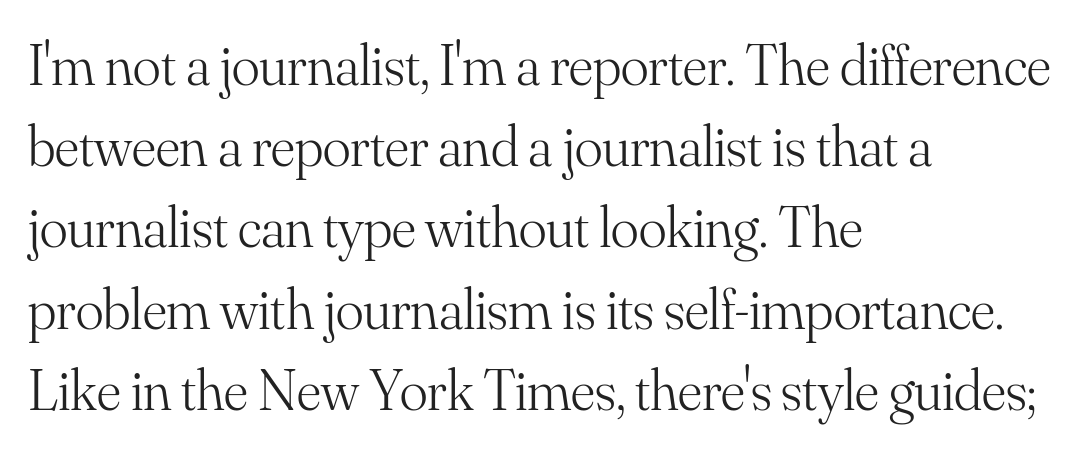
{"serif": "yes", "italic": "no", "bold": "no", "weight": "light", "width": "normal", "stroke_contrast": "medium", "x_height": "small", "monospaced": "no", "underline": "no", "align": "left", "line_spacing": "normal", "line_spacing_ratio": 1.4, "letter_spacing": "normal", "letter_spacing_em": 0.0, "glyph_px": 58}
